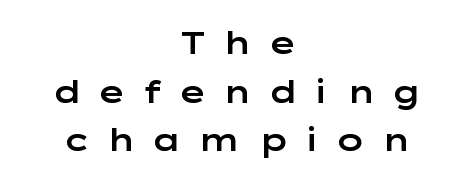
The image shows 31 px wide sans-serif type, upright; set centered, normal line spacing (1.57x), unusually wide letter spacing (+0.47 em), not underlined; low stroke contrast and a medium x-height.
